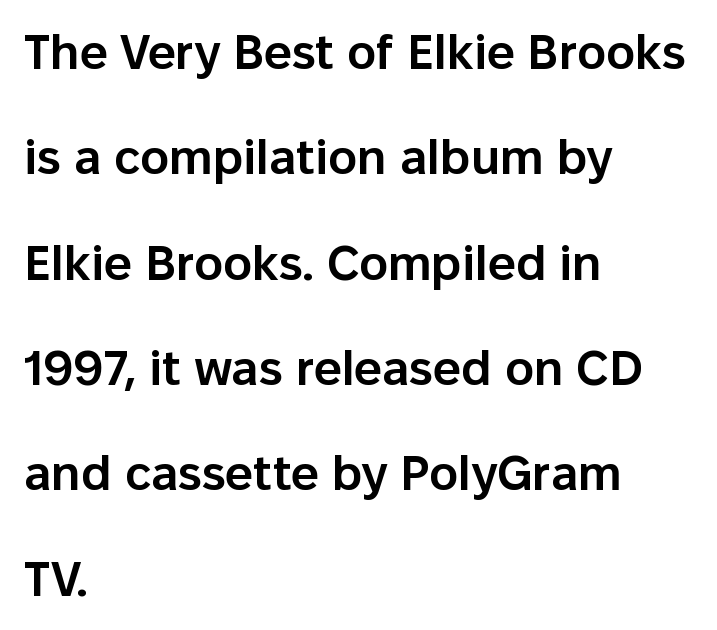
{"serif": "no", "italic": "no", "bold": "semi", "weight": "semibold", "width": "normal", "stroke_contrast": "low", "x_height": "medium", "monospaced": "no", "underline": "no", "align": "left", "line_spacing": "loose", "line_spacing_ratio": 2.15, "letter_spacing": "normal", "letter_spacing_em": 0.0, "glyph_px": 49}
